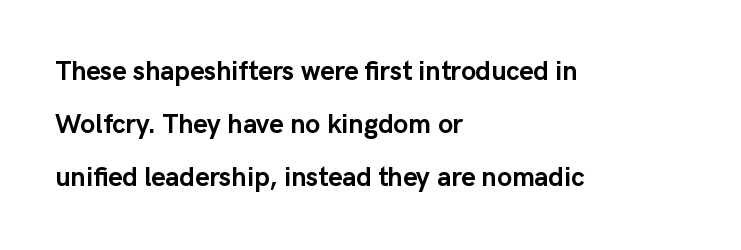
The image shows 27 px bold type, upright; set left-aligned, loose line spacing (1.96x), normal letter spacing, not underlined.
